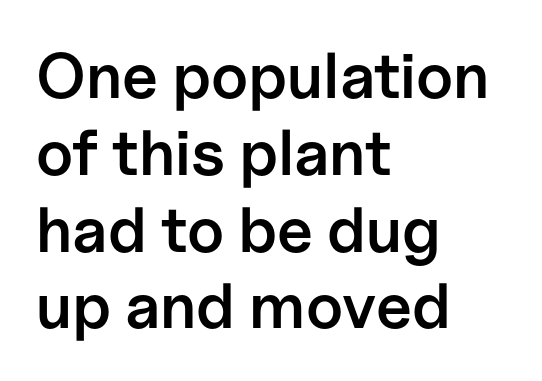
{"serif": "no", "italic": "no", "bold": "semi", "weight": "semibold", "width": "normal", "stroke_contrast": "low", "x_height": "medium", "monospaced": "no", "underline": "no", "align": "left", "line_spacing_ratio": 1.2, "letter_spacing": "normal", "letter_spacing_em": 0.0, "glyph_px": 64}
